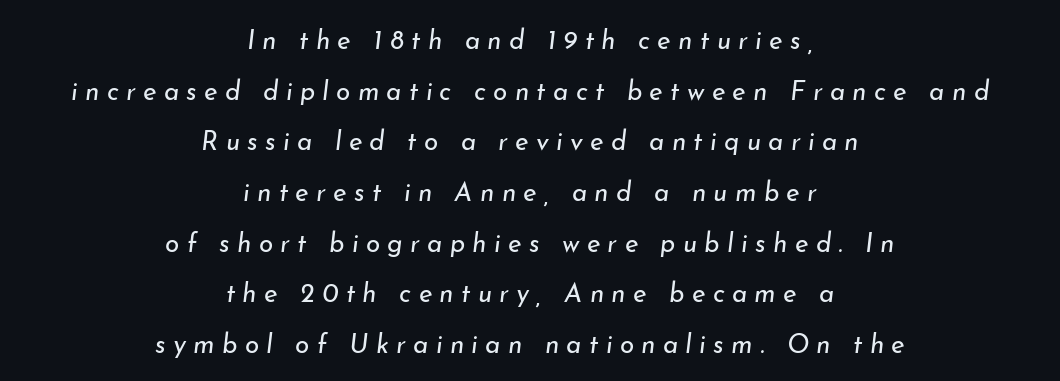
{"italic": "yes", "lean": "right", "slant_degrees": 7, "bold": "no", "underline": "no", "align": "center", "line_spacing": "loose", "line_spacing_ratio": 1.95, "letter_spacing": "wide", "letter_spacing_em": 0.28, "glyph_px": 26}
